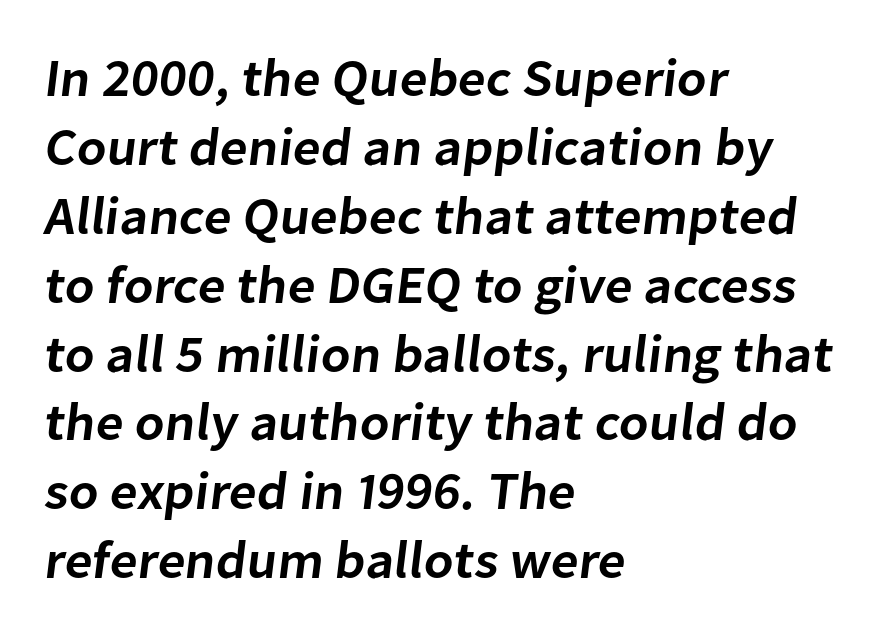
{"serif": "no", "bold": "semi", "weight": "semibold", "width": "normal", "stroke_contrast": "low", "x_height": "medium", "monospaced": "no", "underline": "no", "align": "left", "line_spacing": "normal", "line_spacing_ratio": 1.3, "letter_spacing": "normal", "letter_spacing_em": 0.0, "glyph_px": 53}
